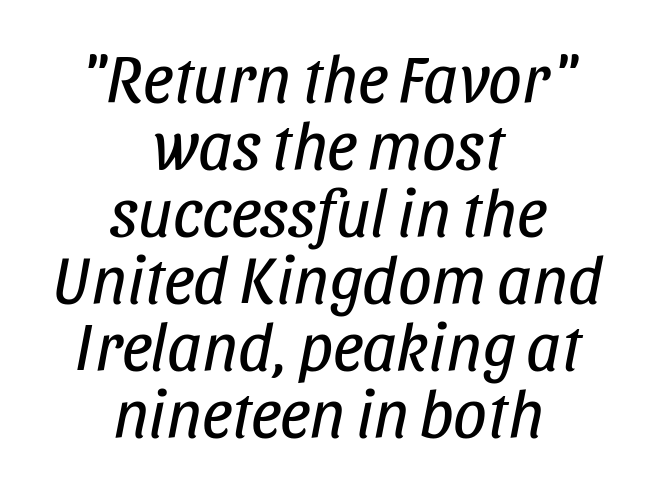
Spacing verdict: proportional, widths tailored to each character. The strokes carry an ordinary text weight at most. This sample is center-justified, so both line endings float freely. Caption: standard tracking, unaltered. Anything drawn beneath the words? Only blank space.
